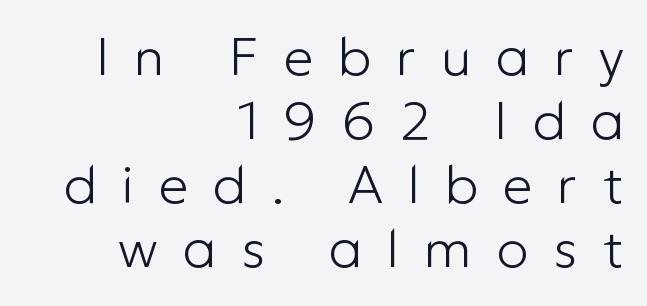
Q: Is the text bold? A: No.
Q: Is the text italic (slanted)? A: No, it is upright.
Q: Is the typeface a serif or a sans-serif typeface? A: Sans-serif.
Q: Is the text underlined? A: No.
Q: How is the paragraph aligned? A: Right-aligned.
Q: Is the spacing between letters normal or unusually wide? A: Unusually wide.
Q: Width (condensed, normal, or wide)? A: Normal.
Q: Stroke contrast? A: Low.
Q: x-height? A: Medium.
Q: Monospaced? A: No.
